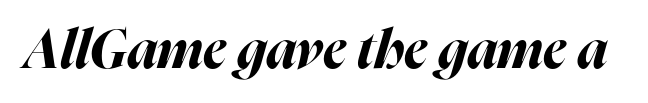
Pretty heavy lettering here — definitely bold. The lettering tilts uniformly, giving the passage an italic look. Between one letter and the next there's only the usual sliver of space. The rendering uses natural spacing where letterforms have individual widths. The specimen omits any rule beneath the text block's lines.
